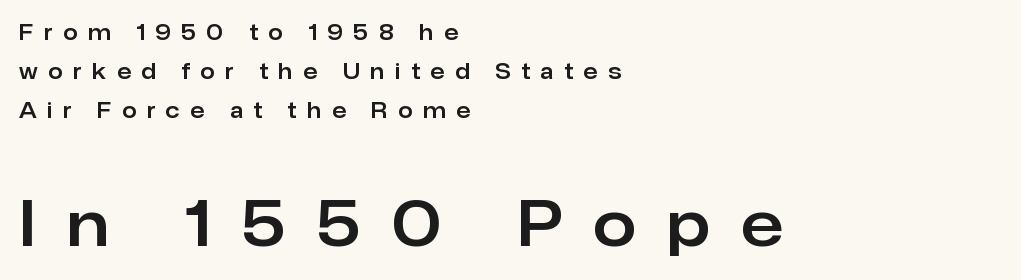
The image shows 62 px sans-serif type, upright; set left-aligned, line spacing 1.86x, unusually wide letter spacing (+0.5 em), not underlined; the second (bottom) block is 2.95x larger; low stroke contrast and a medium x-height.
